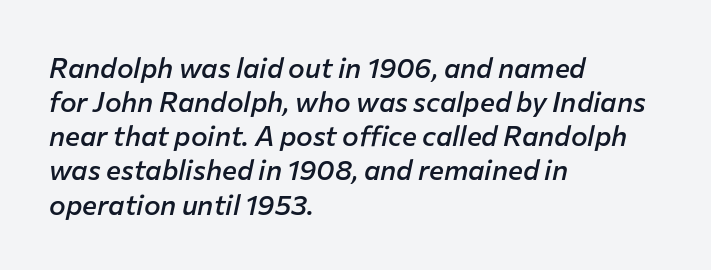
Q: Is the text bold? A: Semi-bold.
Q: Is the text italic (slanted)? A: Yes, it leans right by about 12 degrees.
Q: Is the text underlined? A: No.
Q: How is the paragraph aligned? A: Left-aligned.
Q: Is the spacing between letters normal or unusually wide? A: Normal.
Q: Width (condensed, normal, or wide)? A: Normal.
Q: Stroke contrast? A: Low.
Q: x-height? A: Medium.
Q: Monospaced? A: No.
